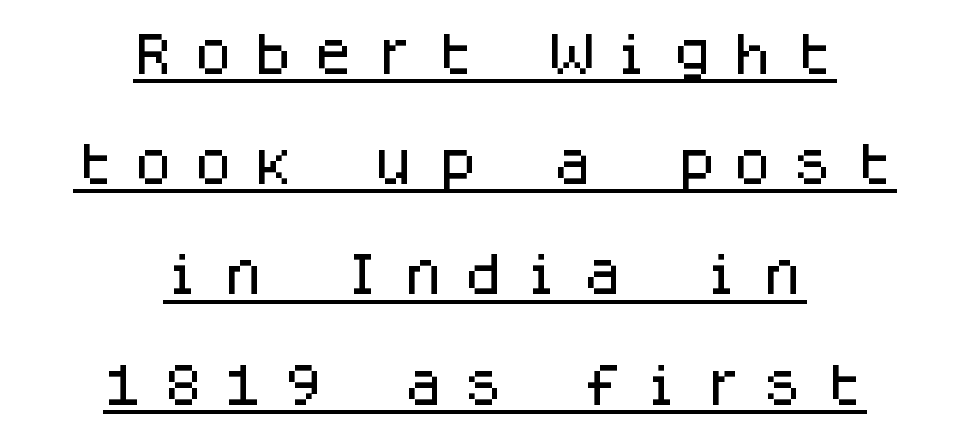
Note: no serifs on the glyphs. Compared with typical body copy, the letter spacing here is much looser. A typesetter would mark this as roman, not italic. Is this a fixed-width face? Yes — each glyph sits in an identical cell. Looks like someone drew a line under every word here.
